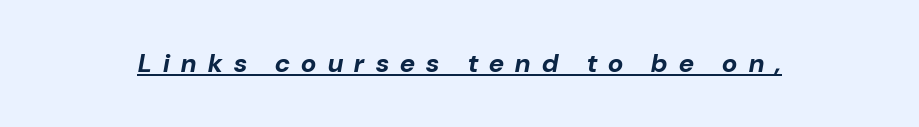
{"italic": "yes", "lean": "right", "slant_degrees": 10, "bold": "yes", "underline": "yes", "letter_spacing": "wide", "letter_spacing_em": 0.44, "glyph_px": 26}
